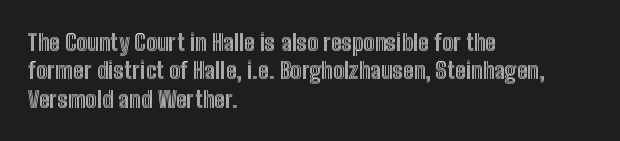
The image shows 23 px text type, upright; set left-aligned, line spacing 1.23x, normal letter spacing, not underlined.
